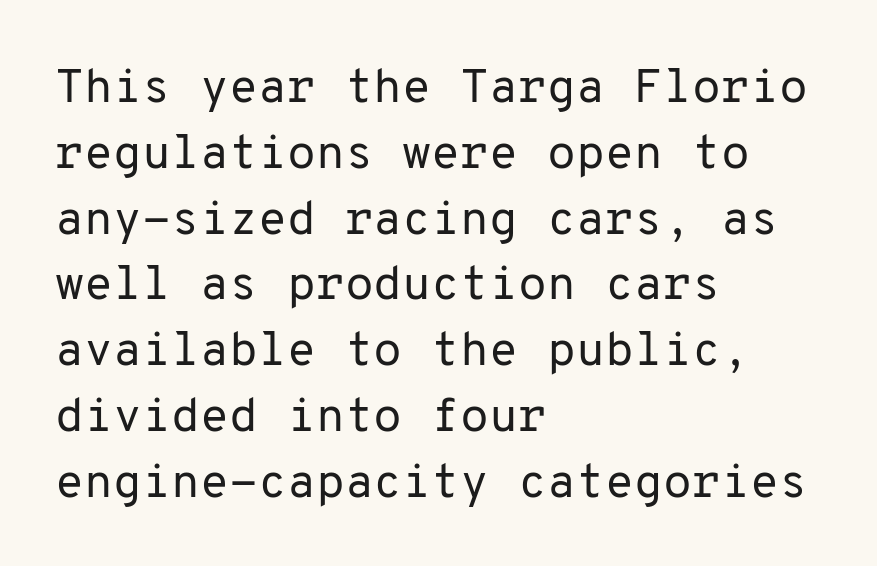
The passage shown is typed in a monospace face where columns stay perfectly aligned. The letters stand straight up with perfectly vertical stems. A typesetter would call this leading conventional body-copy spacing. The letters look calm and open, with moderate or lighter stems.
